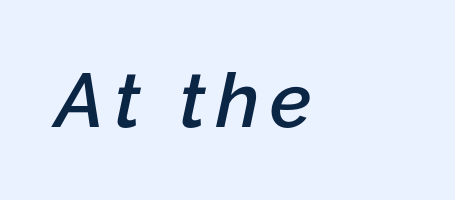
The image shows 76 px semibold type, italic (leaning right); set left-aligned, not underlined; low stroke contrast and a medium x-height.
